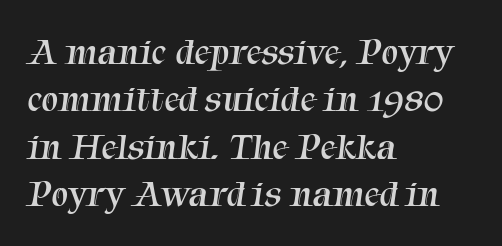
Q: Is the text bold? A: No.
Q: Is the typeface a serif or a sans-serif typeface? A: Serif.
Q: Is the text underlined? A: No.
Q: How is the paragraph aligned? A: Left-aligned.
Q: Is the spacing between letters normal or unusually wide? A: Normal.
Q: Is the spacing between lines tight, normal or loose? A: Normal.
Q: Width (condensed, normal, or wide)? A: Normal.
Q: Stroke contrast? A: Medium.
Q: x-height? A: Medium.
Q: Monospaced? A: No.
